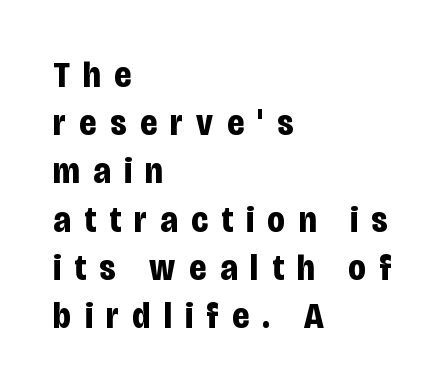
Leftover space on each line is placed entirely after the last word. Any mark beneath the type? The region is blank. These lines have a slow, spaced-out rhythm from letter to letter. It's the straight-up-and-down kind of type.
